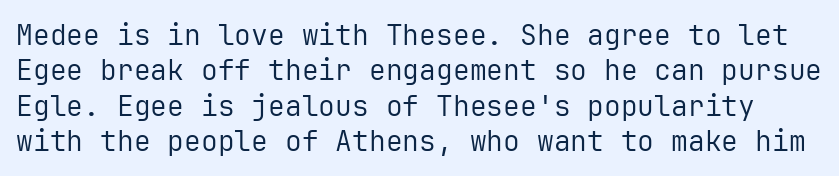
{"serif": "no", "italic": "no", "bold": "no", "weight": "regular", "width": "normal", "stroke_contrast": "low", "x_height": "medium", "monospaced": "yes", "underline": "no", "line_spacing": "normal", "line_spacing_ratio": 1.26, "letter_spacing": "normal", "letter_spacing_em": 0.0, "glyph_px": 28}
